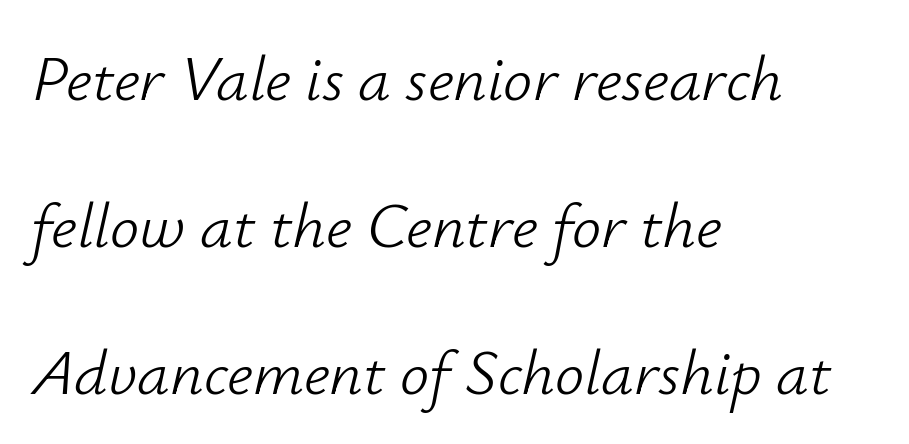
The image shows 65 px light type, italic (leaning right); set left-aligned, loose line spacing (2.26x), normal letter spacing, not underlined; low stroke contrast and a small x-height.
